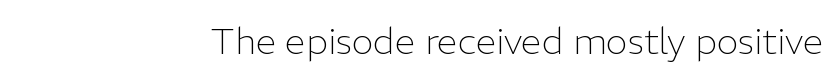
The image shows 37 px light sans-serif type, upright; set normal letter spacing, not underlined; low stroke contrast and a medium x-height.
